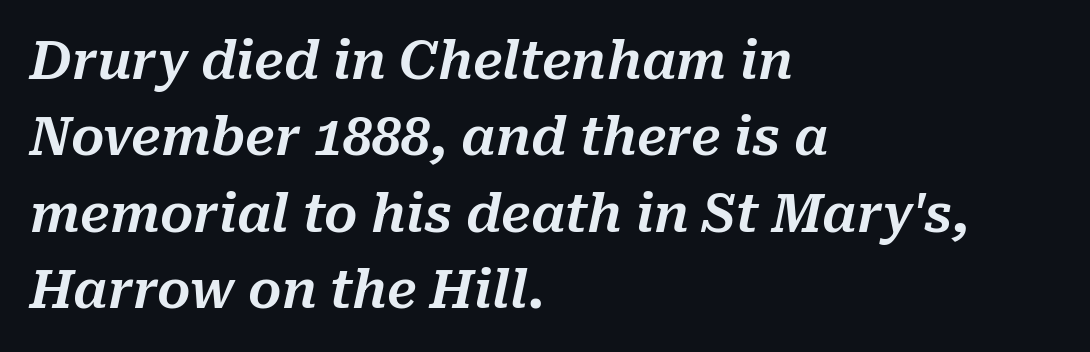
Q: Is the text italic (slanted)? A: Yes, it leans right by about 10 degrees.
Q: Is the text underlined? A: No.
Q: How is the paragraph aligned? A: Left-aligned.
Q: Is the spacing between letters normal or unusually wide? A: Normal.
Q: Is the spacing between lines tight, normal or loose? A: Normal.
Q: Width (condensed, normal, or wide)? A: Normal.
Q: Stroke contrast? A: Medium.
Q: x-height? A: Medium.
Q: Monospaced? A: No.
